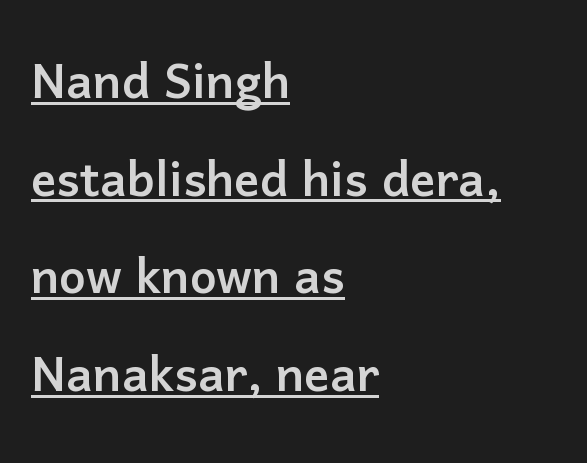
Q: Is the text italic (slanted)? A: No, it is upright.
Q: Is the typeface a serif or a sans-serif typeface? A: Sans-serif.
Q: Is the text underlined? A: Yes.
Q: How is the paragraph aligned? A: Left-aligned.
Q: Is the spacing between letters normal or unusually wide? A: Normal.
Q: Is the spacing between lines tight, normal or loose? A: Normal.
Q: Width (condensed, normal, or wide)? A: Normal.
Q: Stroke contrast? A: Low.
Q: x-height? A: Medium.
Q: Monospaced? A: No.
